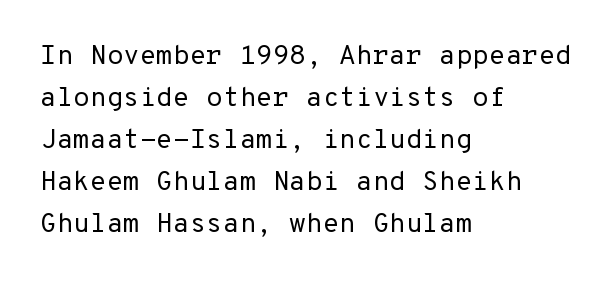
Each new line begins a customary step beneath the previous one. The passage shown is not underscored anywhere. Weight: not bold — regular or lighter. Nope, not italic — everything's standing straight. A classic flush-left, rag-right setting is used for this passage.
